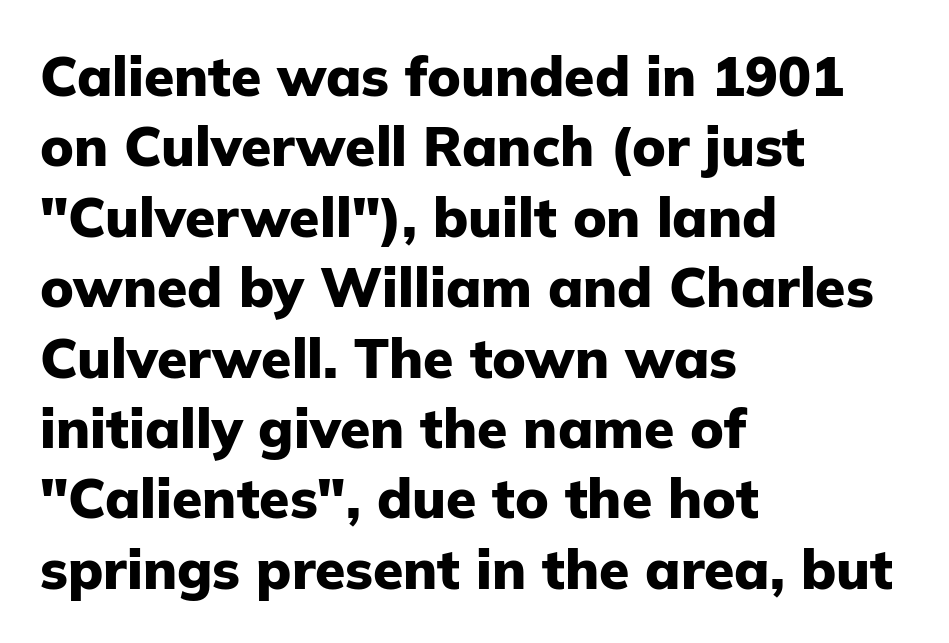
The image shows 55 px heavy sans-serif type, upright; set left-aligned, normal line spacing (1.28x), normal letter spacing, not underlined; low stroke contrast and a medium x-height.
